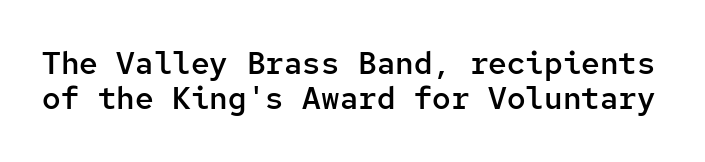
{"serif": "no", "italic": "no", "bold": "semi", "weight": "semibold", "width": "normal", "stroke_contrast": "low", "x_height": "medium", "monospaced": "yes", "underline": "no", "line_spacing": "tight", "line_spacing_ratio": 1.13, "letter_spacing": "normal", "letter_spacing_em": 0.0, "glyph_px": 31}
